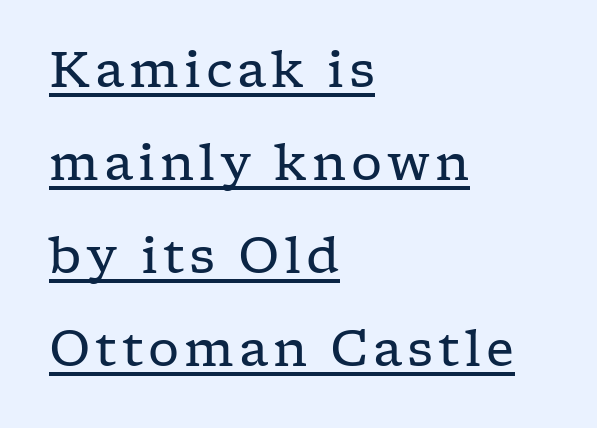
Q: Is the text bold? A: No.
Q: Is the text italic (slanted)? A: No, it is upright.
Q: Is the typeface a serif or a sans-serif typeface? A: Serif.
Q: Is the text underlined? A: Yes.
Q: How is the paragraph aligned? A: Left-aligned.
Q: Is the spacing between lines tight, normal or loose? A: Loose.
Q: Width (condensed, normal, or wide)? A: Wide.
Q: Stroke contrast? A: Low.
Q: x-height? A: Medium.
Q: Monospaced? A: No.
